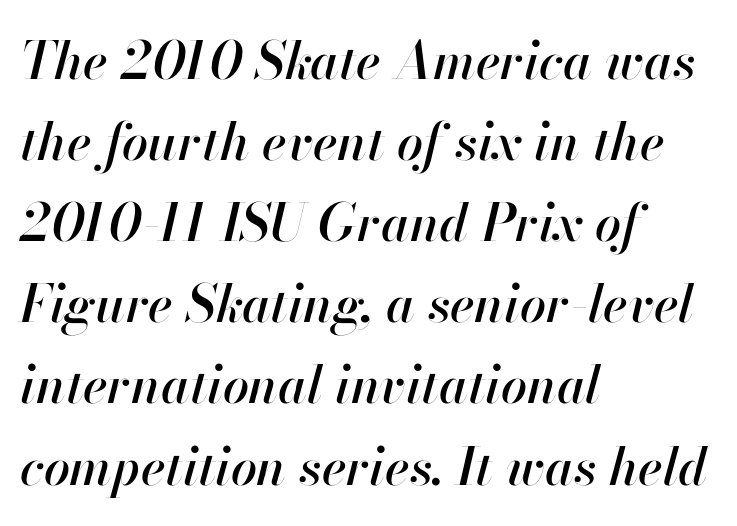
Q: Is the text italic (slanted)? A: Yes, it leans right by about 13 degrees.
Q: Is the text underlined? A: No.
Q: How is the paragraph aligned? A: Left-aligned.
Q: Is the spacing between letters normal or unusually wide? A: Normal.
Q: Is the spacing between lines tight, normal or loose? A: Normal.
Q: Width (condensed, normal, or wide)? A: Normal.
Q: Stroke contrast? A: High.
Q: x-height? A: Small.
Q: Monospaced? A: No.
